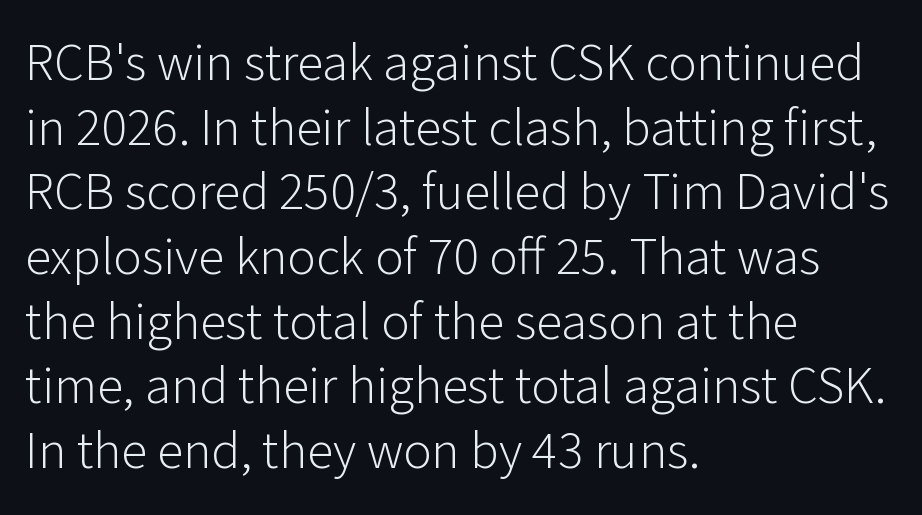
You could call the tracking neutral — neither tight nor loose. Type without underlining. Is the type heavy? It reads as light-to-regular instead. Visually the block forms a straight wall on the left and a jagged coastline on the right. Grotesque or geometric, the face here clearly has no serifs.
